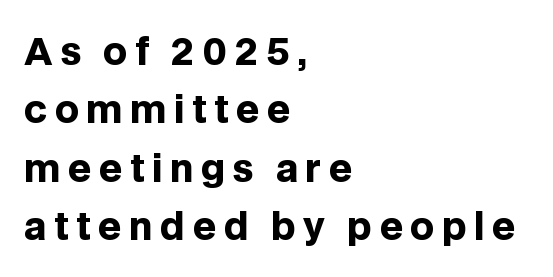
Think of a printed novel: that variable character pitch is what you see here. The type family on display is of the sans-serif kind. Anything drawn beneath the words? Only blank space. The passage shown has open, widely tracked lettering throughout.
